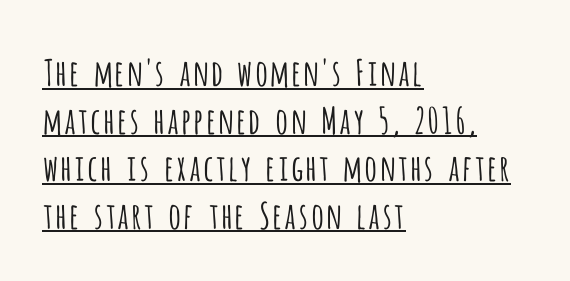
{"serif": "no", "italic": "no", "bold": "no", "weight": "light", "width": "condensed", "stroke_contrast": "low", "x_height": "large", "monospaced": "no", "underline": "yes", "align": "left", "line_spacing": "normal", "line_spacing_ratio": 1.32, "letter_spacing": "normal", "letter_spacing_em": 0.0, "glyph_px": 36}
